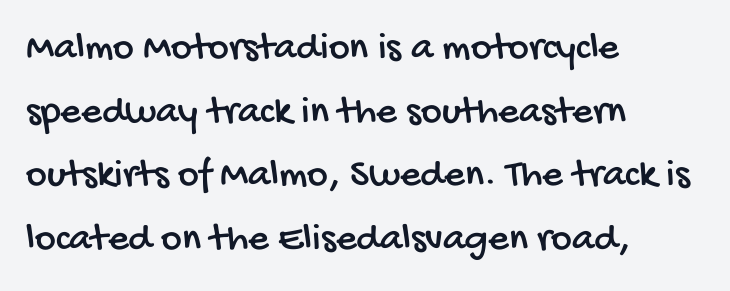
Q: Is the typeface a serif or a sans-serif typeface? A: Sans-serif.
Q: Is the text underlined? A: No.
Q: How is the paragraph aligned? A: Left-aligned.
Q: Is the spacing between letters normal or unusually wide? A: Normal.
Q: Is the spacing between lines tight, normal or loose? A: Normal.
Q: Width (condensed, normal, or wide)? A: Condensed.
Q: Stroke contrast? A: Low.
Q: x-height? A: Large.
Q: Monospaced? A: No.
